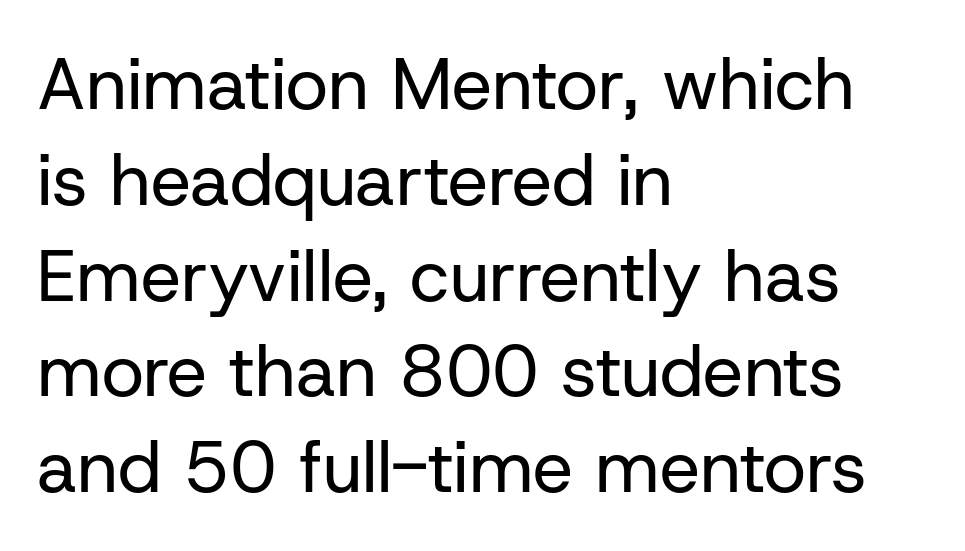
Q: Is the text bold? A: No.
Q: Is the text italic (slanted)? A: No, it is upright.
Q: Is the typeface a serif or a sans-serif typeface? A: Sans-serif.
Q: Is the text underlined? A: No.
Q: How is the paragraph aligned? A: Left-aligned.
Q: Is the spacing between letters normal or unusually wide? A: Normal.
Q: Is the spacing between lines tight, normal or loose? A: Normal.
Q: Width (condensed, normal, or wide)? A: Normal.
Q: Stroke contrast? A: Low.
Q: x-height? A: Medium.
Q: Monospaced? A: No.
